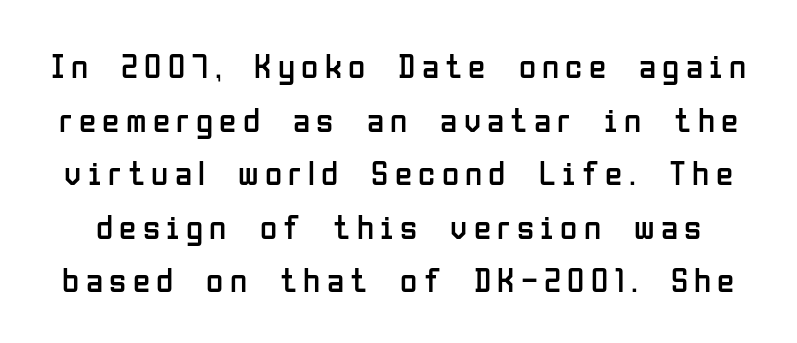
Serifs: no, the terminals of the letterforms are clean. Lines of text with bare space underneath. The typeface has the unassuming heft of standard copy or less. The passage shown is typed in a proportional face where columns would drift.
